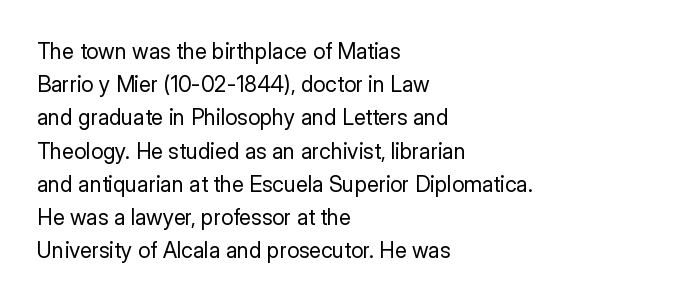
{"italic": "no", "bold": "no", "underline": "no", "align": "left", "line_spacing": "normal", "line_spacing_ratio": 1.51, "letter_spacing": "normal", "letter_spacing_em": 0.0, "glyph_px": 22}
